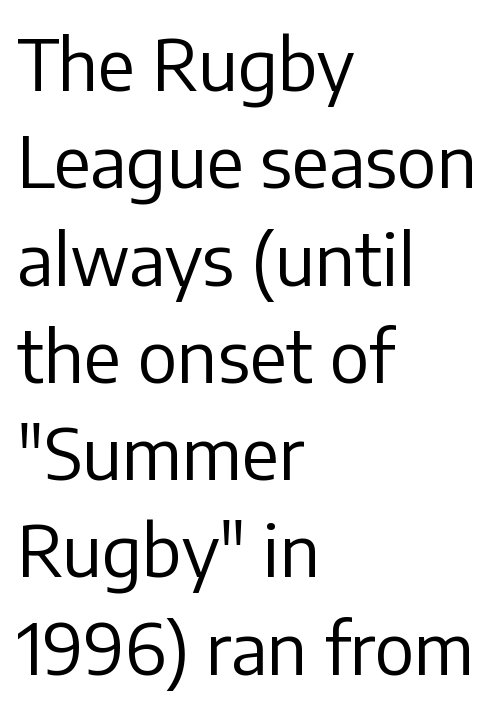
{"serif": "no", "italic": "no", "bold": "no", "weight": "regular", "width": "normal", "stroke_contrast": "low", "x_height": "medium", "monospaced": "no", "underline": "no", "align": "left", "line_spacing": "normal", "line_spacing_ratio": 1.37, "letter_spacing": "normal", "letter_spacing_em": 0.0, "glyph_px": 71}
